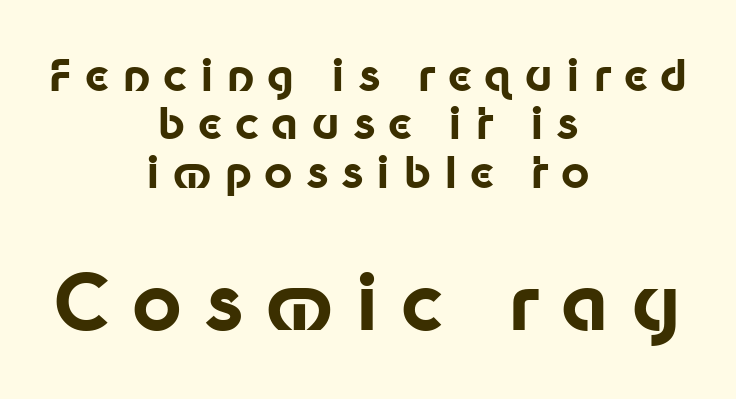
{"serif": "no", "italic": "no", "bold": "yes", "weight": "bold", "width": "normal", "stroke_contrast": "low", "x_height": "medium", "monospaced": "no", "underline": "no", "align": "center", "line_spacing": "tight", "line_spacing_ratio": 1.1, "letter_spacing": "wide", "letter_spacing_em": 0.29, "larger_block": "second", "size_ratio": 1.75, "glyph_px": 77}
